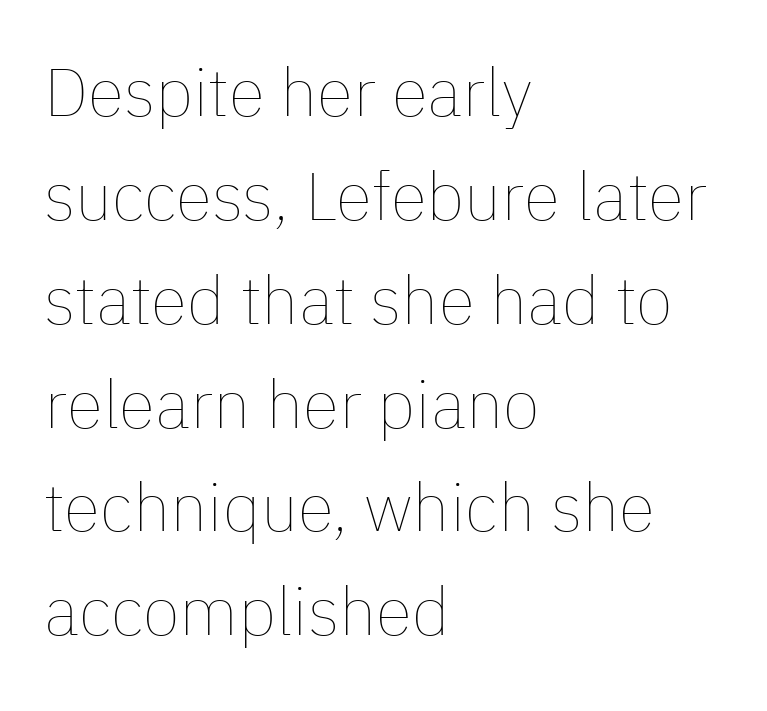
{"italic": "no", "bold": "no", "weight": "thin", "width": "normal", "stroke_contrast": "low", "x_height": "medium", "monospaced": "no", "underline": "no", "align": "left", "line_spacing": "normal", "line_spacing_ratio": 1.55, "letter_spacing": "normal", "letter_spacing_em": 0.0, "glyph_px": 67}
